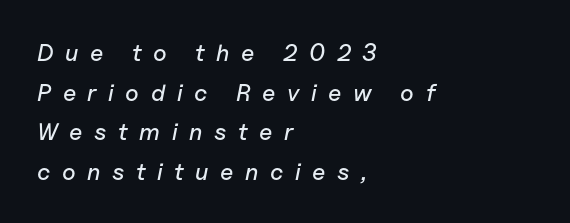
{"italic": "yes", "lean": "right", "slant_degrees": 11, "underline": "no", "align": "left", "line_spacing": "normal", "line_spacing_ratio": 1.65, "letter_spacing": "wide", "letter_spacing_em": 0.48, "glyph_px": 24}
